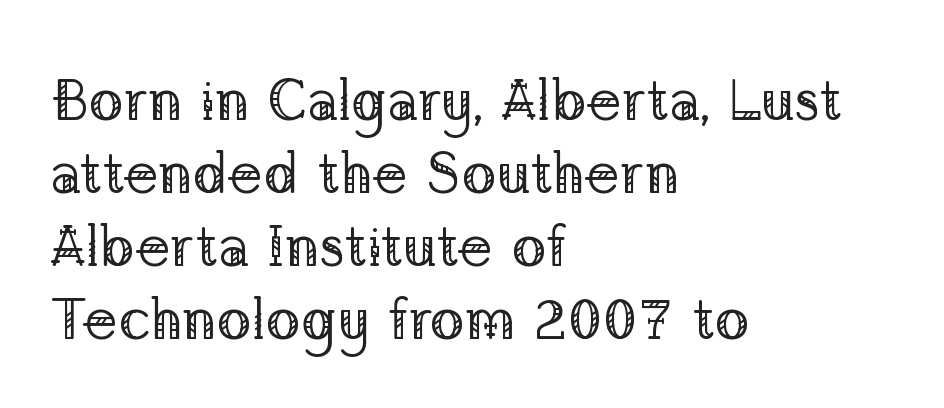
Q: Is the text bold? A: No.
Q: Is the text italic (slanted)? A: No, it is upright.
Q: Is the typeface a serif or a sans-serif typeface? A: Serif.
Q: Is the text underlined? A: No.
Q: How is the paragraph aligned? A: Left-aligned.
Q: Is the spacing between letters normal or unusually wide? A: Normal.
Q: Is the spacing between lines tight, normal or loose? A: Normal.
Q: Width (condensed, normal, or wide)? A: Normal.
Q: Stroke contrast? A: Low.
Q: x-height? A: Medium.
Q: Monospaced? A: No.
